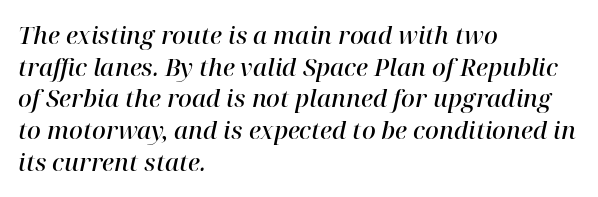
{"italic": "yes", "lean": "right", "slant_degrees": 12, "bold": "semi", "underline": "no", "align": "left", "line_spacing": "normal", "line_spacing_ratio": 1.32, "letter_spacing": "normal", "letter_spacing_em": 0.0, "glyph_px": 24}
